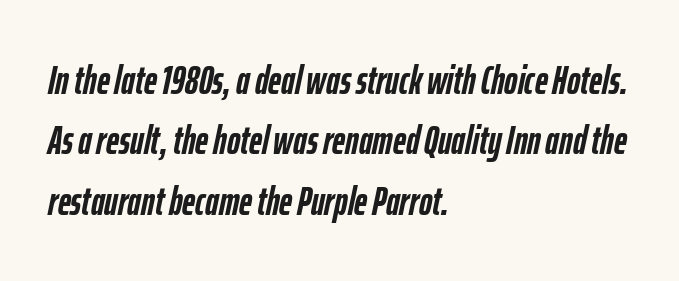
The image shows 40 px semibold, condensed type, italic (leaning right); set left-aligned, normal line spacing (1.51x), normal letter spacing, not underlined; low stroke contrast and a medium x-height.
